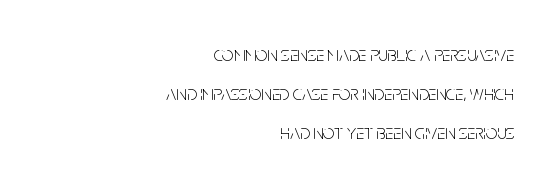
Glance below the letters and you will spot only blank space. Typeset ragged left — the right edge is the straight one. Does extra space separate the letters? No, they use regular spacing. The typesetting does not lean heavy: it is not bold. No italicization has been applied; the sample stays upright. Leading: increased.
